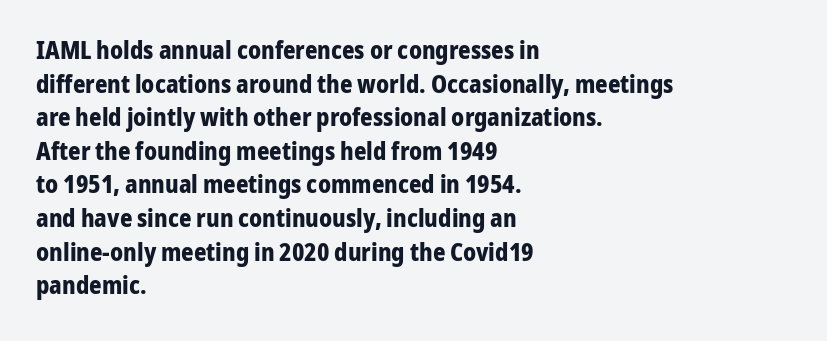
Q: Is the text bold? A: Yes.
Q: Is the text italic (slanted)? A: No, it is upright.
Q: Is the text underlined? A: No.
Q: How is the paragraph aligned? A: Left-aligned.
Q: Is the spacing between letters normal or unusually wide? A: Normal.
Q: Is the spacing between lines tight, normal or loose? A: Normal.
